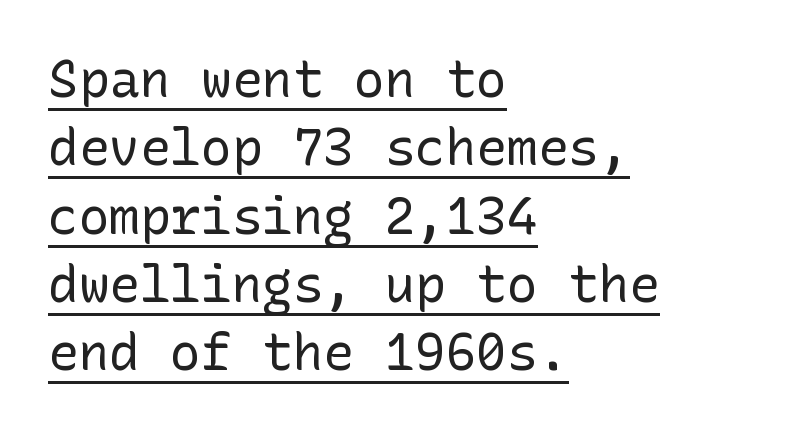
{"serif": "no", "italic": "no", "bold": "no", "weight": "regular", "width": "normal", "stroke_contrast": "low", "x_height": "medium", "underline": "yes", "align": "left", "line_spacing": "normal", "line_spacing_ratio": 1.34, "letter_spacing": "normal", "letter_spacing_em": 0.0, "glyph_px": 51}
